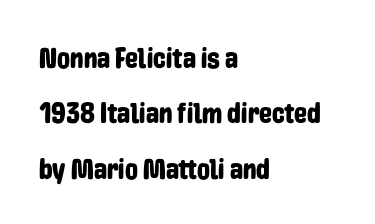
{"serif": "no", "italic": "no", "width": "condensed", "stroke_contrast": "low", "x_height": "medium", "monospaced": "no", "underline": "no", "align": "left", "line_spacing": "loose", "line_spacing_ratio": 1.91, "letter_spacing": "normal", "letter_spacing_em": 0.0, "glyph_px": 29}
